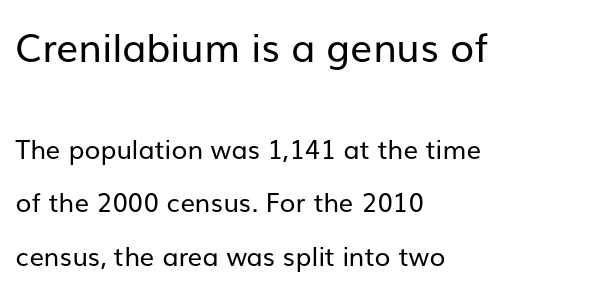
Q: Is the text bold? A: No.
Q: Is the text italic (slanted)? A: No, it is upright.
Q: Is the typeface a serif or a sans-serif typeface? A: Sans-serif.
Q: Is the text underlined? A: No.
Q: How is the paragraph aligned? A: Left-aligned.
Q: Is the spacing between letters normal or unusually wide? A: Normal.
Q: Is the spacing between lines tight, normal or loose? A: Loose.
Q: Which block of text is set in a larger size, the first (top) or the second (bottom)? A: The first (top) one.
Q: Width (condensed, normal, or wide)? A: Normal.
Q: Stroke contrast? A: Low.
Q: x-height? A: Medium.
Q: Monospaced? A: No.
